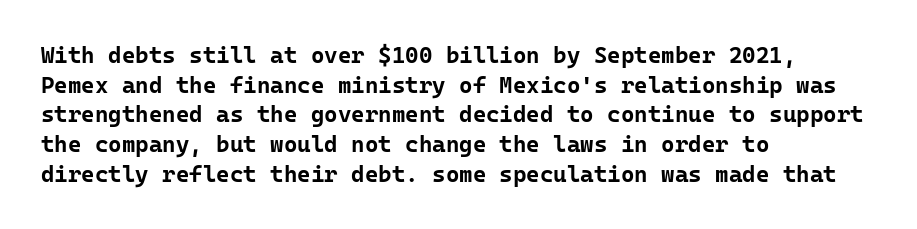
Q: Is the text bold? A: Yes.
Q: Is the text italic (slanted)? A: No, it is upright.
Q: Is the text underlined? A: No.
Q: How is the paragraph aligned? A: Left-aligned.
Q: Is the spacing between letters normal or unusually wide? A: Normal.
Q: Is the spacing between lines tight, normal or loose? A: Normal.
